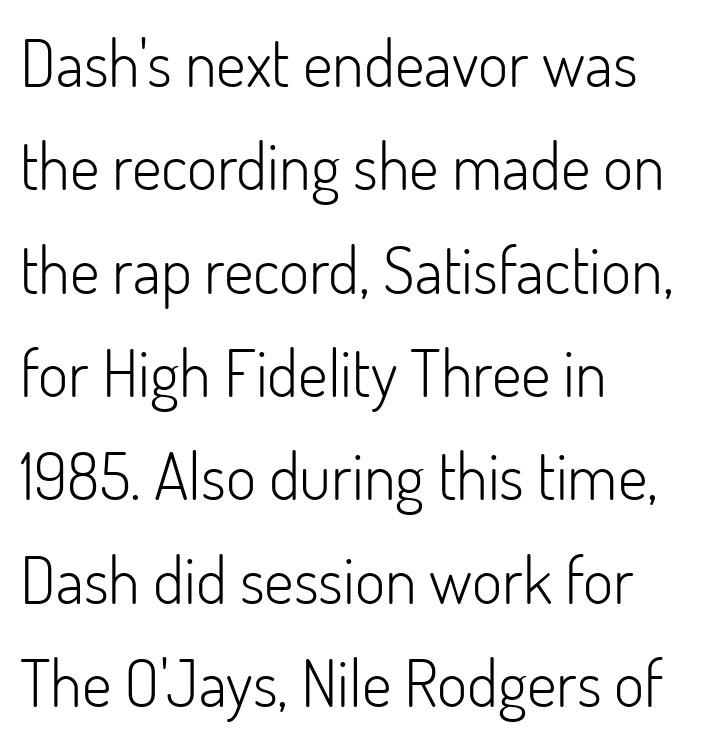
The image shows 65 px light sans-serif type, upright; set left-aligned, normal line spacing (1.59x), normal letter spacing, not underlined; low stroke contrast and a small x-height.
